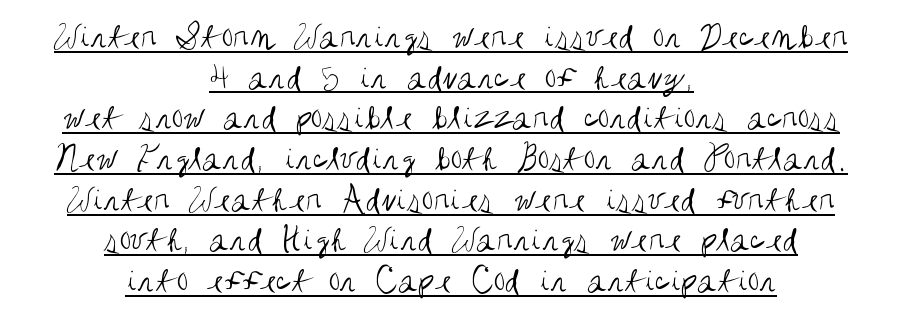
{"serif": "no", "bold": "no", "weight": "regular", "width": "condensed", "stroke_contrast": "medium", "x_height": "large", "monospaced": "no", "underline": "yes", "align": "center", "line_spacing": "tight", "line_spacing_ratio": 1.1, "letter_spacing": "normal", "letter_spacing_em": 0.0, "glyph_px": 37}
